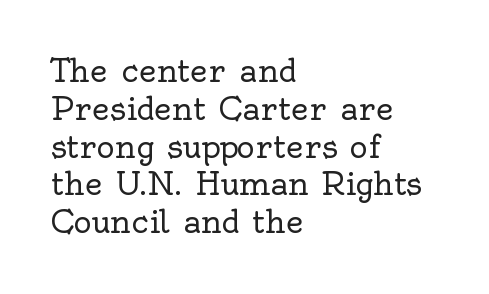
Q: Is the text bold? A: No.
Q: Is the text italic (slanted)? A: No, it is upright.
Q: Is the typeface a serif or a sans-serif typeface? A: Serif.
Q: Is the text underlined? A: No.
Q: How is the paragraph aligned? A: Left-aligned.
Q: Is the spacing between letters normal or unusually wide? A: Normal.
Q: Width (condensed, normal, or wide)? A: Normal.
Q: x-height? A: Small.
Q: Monospaced? A: No.
